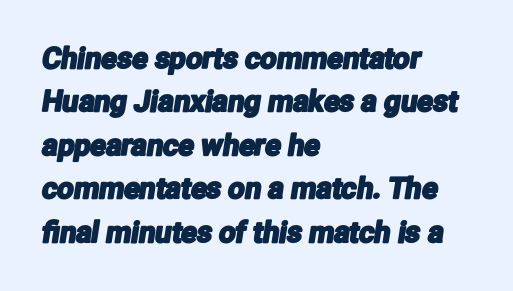
{"serif": "no", "width": "condensed", "stroke_contrast": "low", "x_height": "medium", "monospaced": "no", "underline": "no", "align": "left", "line_spacing": "normal", "line_spacing_ratio": 1.5, "letter_spacing": "normal", "letter_spacing_em": 0.0, "glyph_px": 29}
